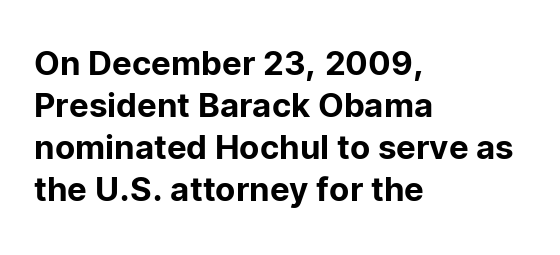
The image shows 33 px sans-serif type, upright; set left-aligned, normal line spacing (1.27x), normal letter spacing, not underlined; low stroke contrast and a medium x-height.
